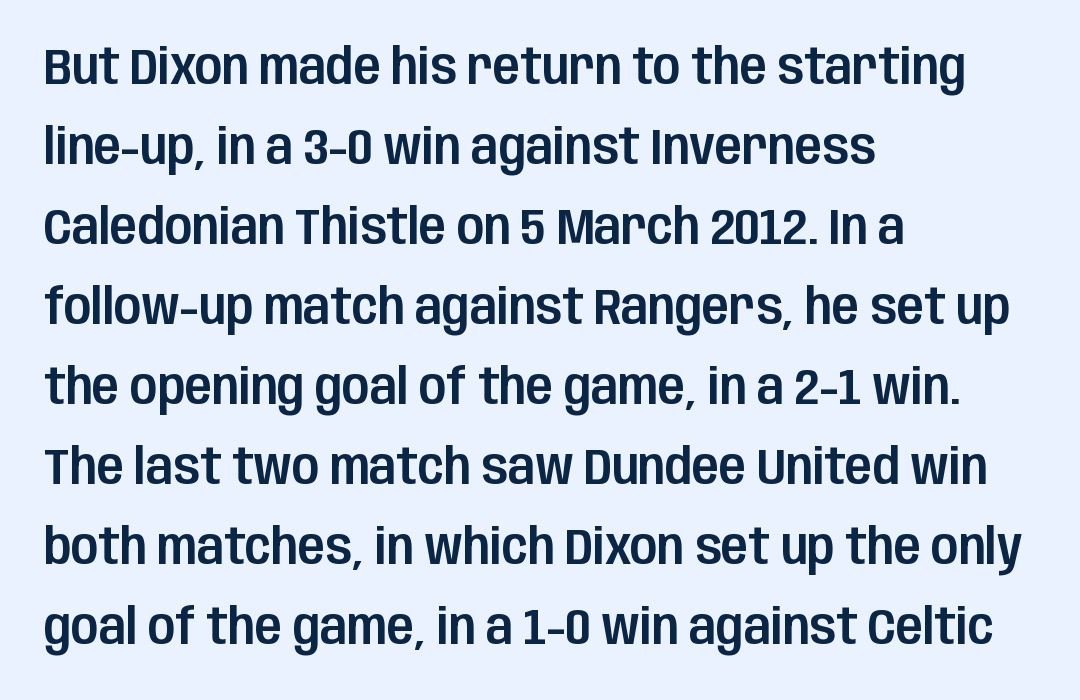
{"serif": "no", "italic": "no", "width": "condensed", "stroke_contrast": "low", "x_height": "large", "monospaced": "no", "underline": "no", "align": "left", "line_spacing": "normal", "line_spacing_ratio": 1.6, "letter_spacing": "normal", "letter_spacing_em": 0.0, "glyph_px": 50}
